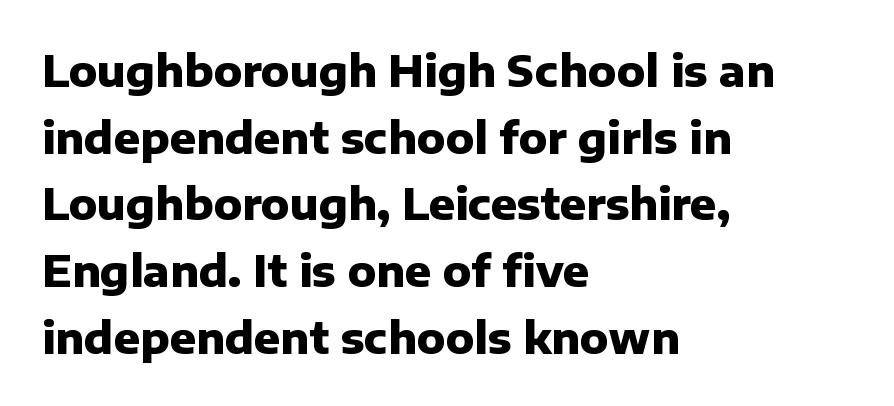
Q: Is the text bold? A: Yes.
Q: Is the text italic (slanted)? A: No, it is upright.
Q: Is the typeface a serif or a sans-serif typeface? A: Sans-serif.
Q: Is the text underlined? A: No.
Q: How is the paragraph aligned? A: Left-aligned.
Q: Is the spacing between letters normal or unusually wide? A: Normal.
Q: Is the spacing between lines tight, normal or loose? A: Normal.
Q: Width (condensed, normal, or wide)? A: Normal.
Q: Stroke contrast? A: Low.
Q: x-height? A: Medium.
Q: Monospaced? A: No.
